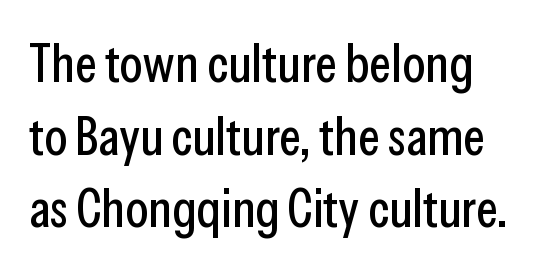
Q: Is the text italic (slanted)? A: No, it is upright.
Q: Is the typeface a serif or a sans-serif typeface? A: Sans-serif.
Q: Is the text underlined? A: No.
Q: Is the spacing between letters normal or unusually wide? A: Normal.
Q: Is the spacing between lines tight, normal or loose? A: Normal.
Q: Width (condensed, normal, or wide)? A: Condensed.
Q: Stroke contrast? A: Low.
Q: x-height? A: Medium.
Q: Monospaced? A: No.
